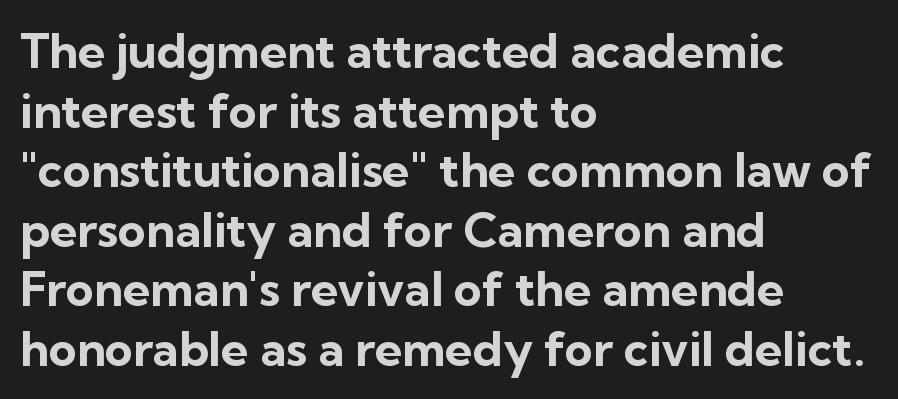
Q: Is the text bold? A: Yes.
Q: Is the text italic (slanted)? A: No, it is upright.
Q: Is the typeface a serif or a sans-serif typeface? A: Sans-serif.
Q: Is the text underlined? A: No.
Q: How is the paragraph aligned? A: Left-aligned.
Q: Is the spacing between letters normal or unusually wide? A: Normal.
Q: Width (condensed, normal, or wide)? A: Normal.
Q: Stroke contrast? A: Low.
Q: x-height? A: Medium.
Q: Monospaced? A: No.
